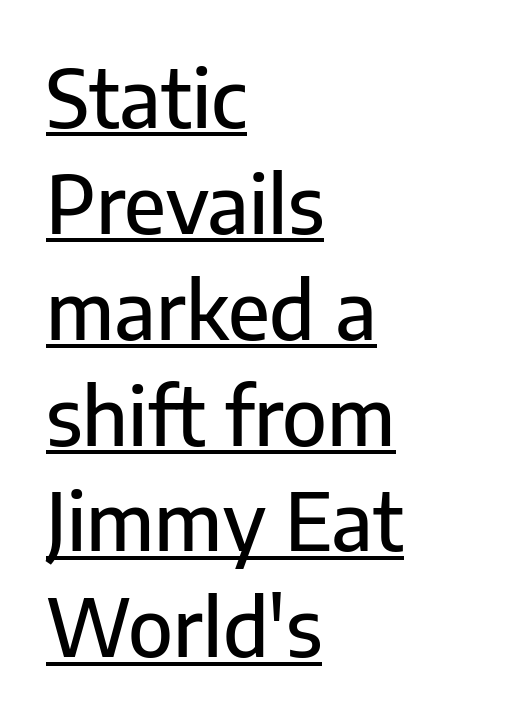
You could not count columns in this text — the font is proportionally spaced. Ascenders rise straight up at ninety degrees. Caption: standard tracking, unaltered. The characters display no serif detailing; their extremities are plain.
